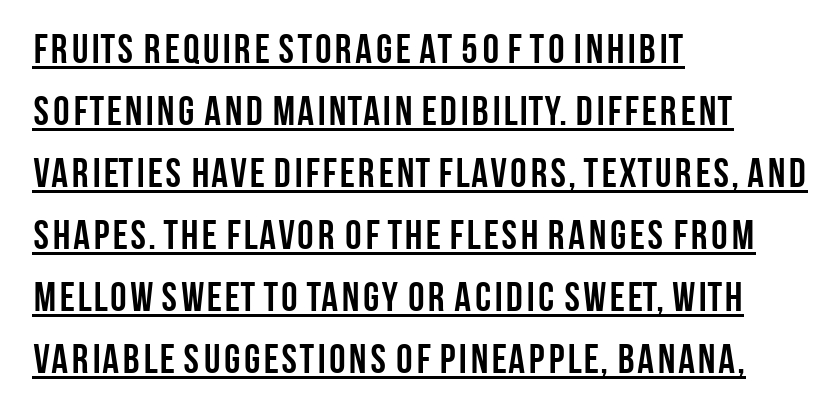
The image shows 41 px semibold, condensed sans-serif type, upright; set left-aligned, normal line spacing (1.51x), normal letter spacing, underlined; low stroke contrast and a large x-height.
